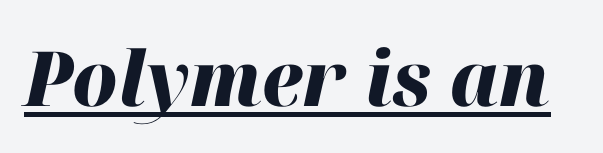
The image shows 76 px heavy type, italic (leaning right); set normal letter spacing, underlined; high stroke contrast and a medium x-height.
